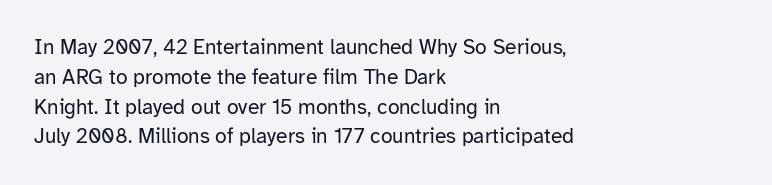
Quick note: interline space is typical. Nothing unusual about the tracking: characters are spaced as the font intends. Unmarked baselines from the first word to the last. No italicization has been applied; the sample stays upright.
